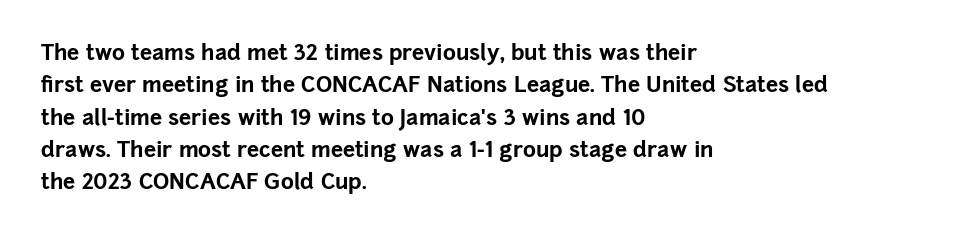
{"italic": "no", "bold": "yes", "underline": "no", "align": "left", "line_spacing": "normal", "line_spacing_ratio": 1.47, "letter_spacing": "normal", "letter_spacing_em": 0.0, "glyph_px": 22}
